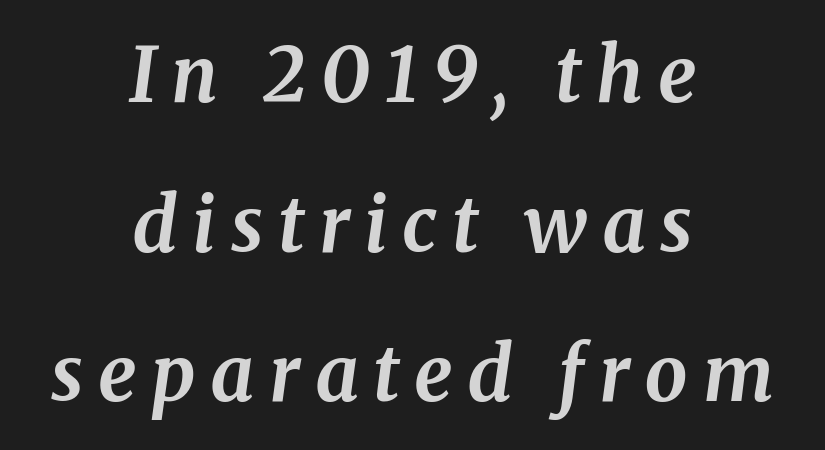
The image shows 76 px bold serif type, italic (leaning right); set centered, loose line spacing (1.97x), not underlined; medium stroke contrast and a medium x-height.
